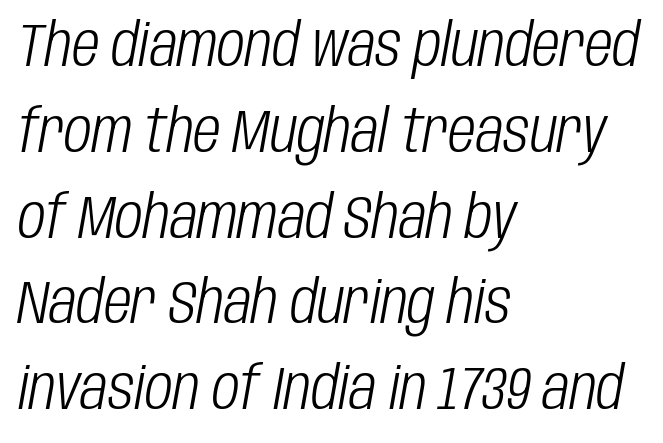
The image shows 60 px light, condensed type, italic (leaning right); set left-aligned, normal line spacing (1.43x), normal letter spacing, not underlined; low stroke contrast and a large x-height.
